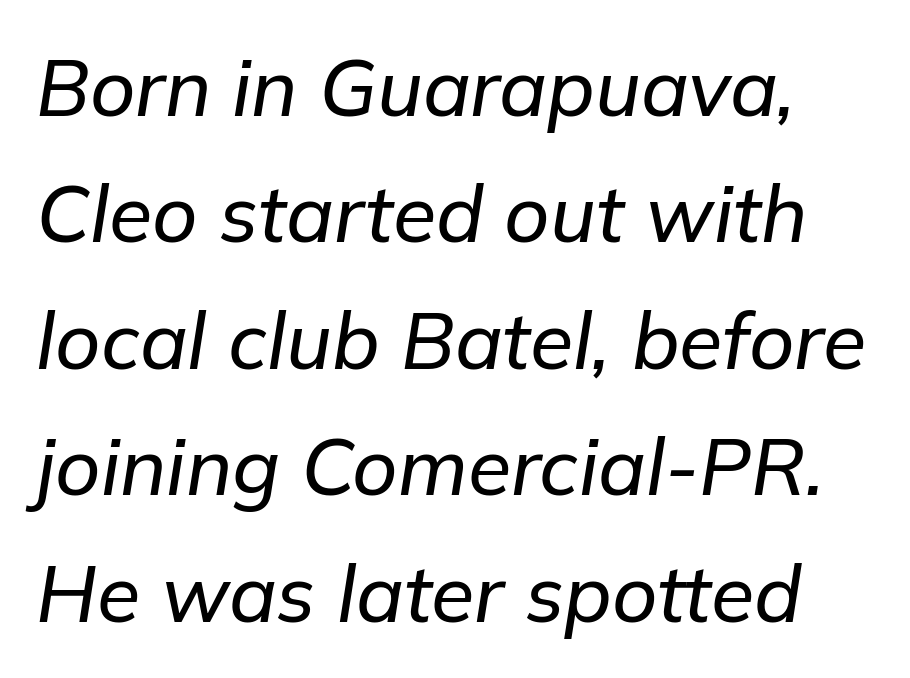
The image shows 79 px text type, italic (leaning right); set normal line spacing (1.6x), normal letter spacing, not underlined; low stroke contrast and a medium x-height.
